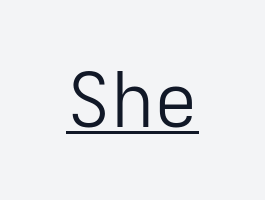
{"serif": "no", "italic": "no", "bold": "no", "weight": "light", "width": "normal", "stroke_contrast": "low", "x_height": "medium", "monospaced": "no", "underline": "yes", "letter_spacing": "normal", "letter_spacing_em": 0.0, "glyph_px": 76}
